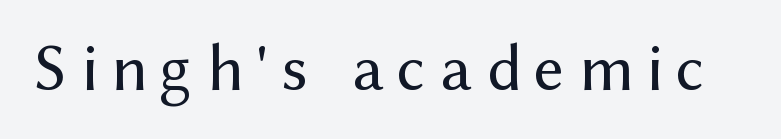
Q: Is the text bold? A: No.
Q: Is the text italic (slanted)? A: No, it is upright.
Q: Is the typeface a serif or a sans-serif typeface? A: Sans-serif.
Q: Is the text underlined? A: No.
Q: Is the spacing between letters normal or unusually wide? A: Unusually wide.
Q: Width (condensed, normal, or wide)? A: Normal.
Q: Stroke contrast? A: Medium.
Q: x-height? A: Medium.
Q: Monospaced? A: No.
